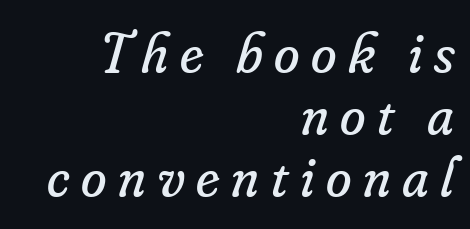
The image shows 58 px regular-weight serif type, italic (leaning right); set right-aligned, tight line spacing (1.07x), unusually wide letter spacing (+0.2 em), not underlined; low stroke contrast and a small x-height.
